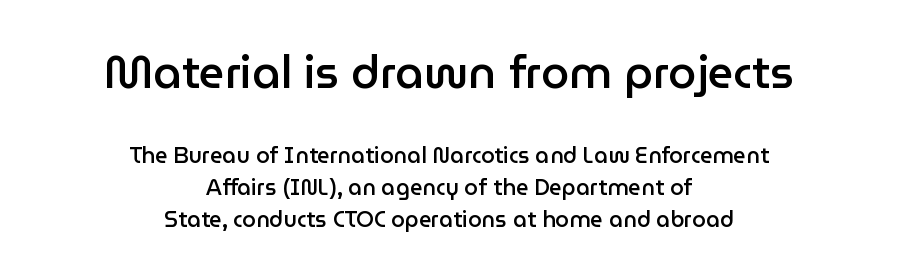
{"serif": "no", "italic": "no", "bold": "semi", "weight": "semibold", "width": "normal", "stroke_contrast": "low", "x_height": "medium", "monospaced": "no", "underline": "no", "align": "center", "line_spacing": "normal", "line_spacing_ratio": 1.45, "letter_spacing": "normal", "letter_spacing_em": 0.0, "larger_block": "first", "size_ratio": 2.05, "glyph_px": 45}
